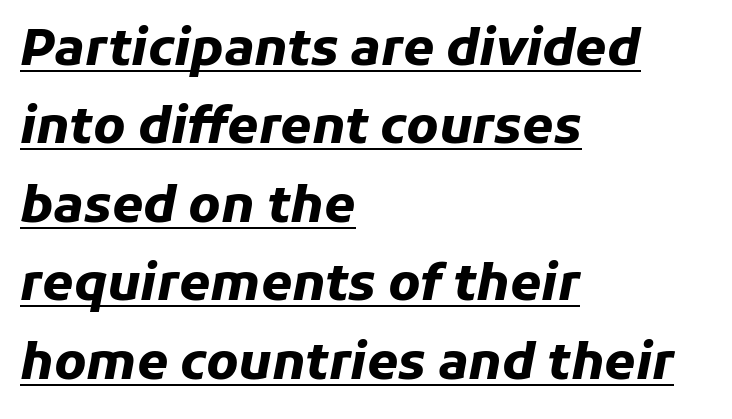
{"italic": "yes", "lean": "right", "slant_degrees": 11, "bold": "yes", "weight": "heavy", "width": "normal", "stroke_contrast": "low", "x_height": "medium", "monospaced": "no", "underline": "yes", "align": "left", "line_spacing": "normal", "line_spacing_ratio": 1.57, "letter_spacing": "normal", "letter_spacing_em": 0.0, "glyph_px": 50}
